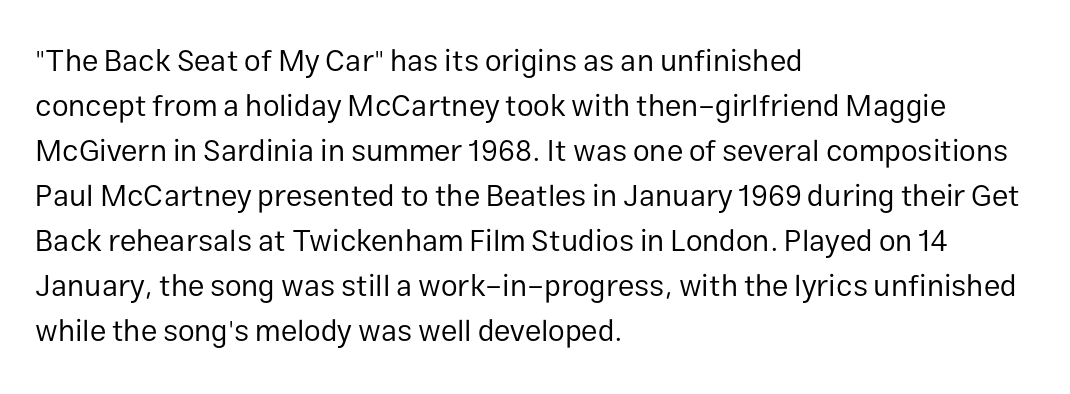
The image shows 30 px regular-weight sans-serif type, upright; set left-aligned, normal line spacing (1.5x), normal letter spacing, not underlined; low stroke contrast and a medium x-height.
